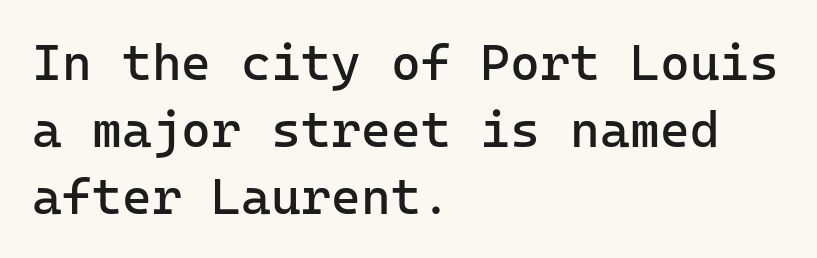
The image shows 51 px regular-weight sans-serif type, upright, monospaced; set left-aligned, normal line spacing (1.31x), normal letter spacing, not underlined; low stroke contrast and a medium x-height.
